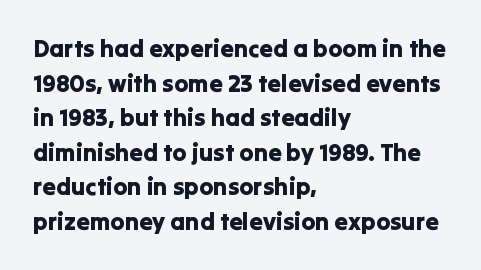
The image shows 24 px text type, upright; set left-aligned, normal line spacing (1.44x), normal letter spacing, not underlined.
